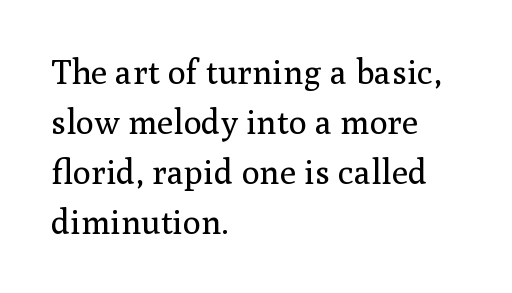
{"serif": "yes", "italic": "no", "bold": "no", "weight": "regular", "width": "normal", "stroke_contrast": "medium", "x_height": "medium", "monospaced": "no", "underline": "no", "align": "left", "line_spacing": "normal", "line_spacing_ratio": 1.47, "letter_spacing": "normal", "letter_spacing_em": 0.0, "glyph_px": 34}
